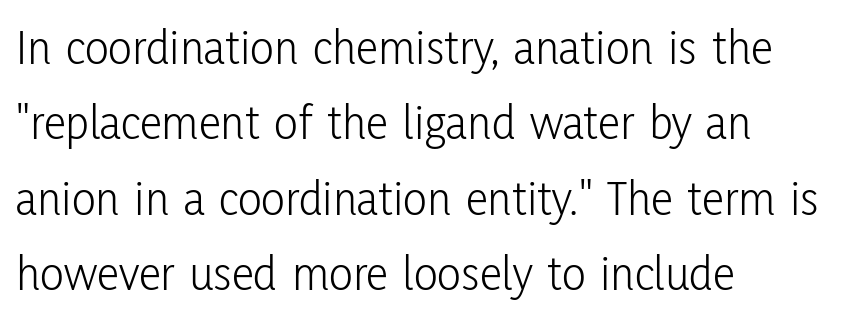
Is the letter spacing exaggerated? No — it looks like the ordinary default. The passage shown is typed in a proportional face where columns would drift. Font category for this specimen: sans-serif. This sample keeps an unexceptional amount of space between lines. The face looks like a standard text weight, possibly lighter. No italicization has been applied; the sample stays upright.
